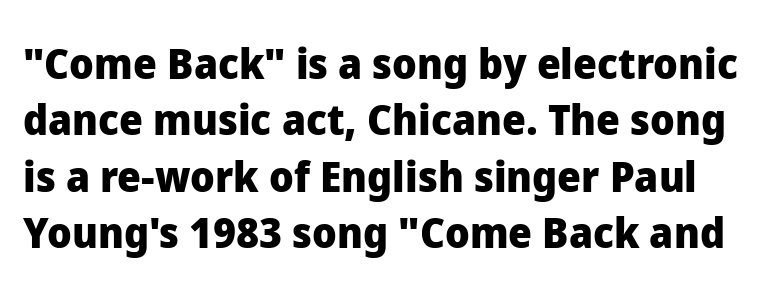
In terms of letterspacing, this is plain default setting. Descenders are the only things crossing below the line. The rows are spaced the way most documents space them. Weight check: bold — yes, fully. The type family on display is of the sans-serif kind.
